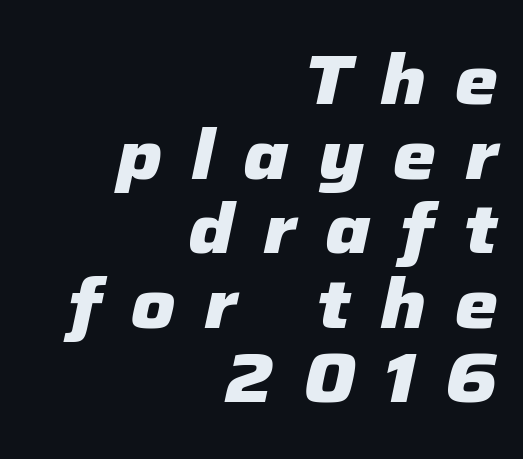
Characters are canted at an angle relative to the baseline's perpendicular. You could only call the tracking loose — the letters float apart. Anything drawn beneath the words? Only blank space. These lines stack with their right ends in a neat column. Heavy, bold letterforms. Here the designer chose a conventional face with non-uniform glyph widths.
